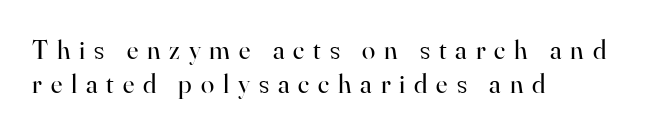
{"italic": "no", "bold": "no", "underline": "no", "align": "left", "line_spacing": "normal", "line_spacing_ratio": 1.25, "letter_spacing": "wide", "letter_spacing_em": 0.33, "glyph_px": 27}
